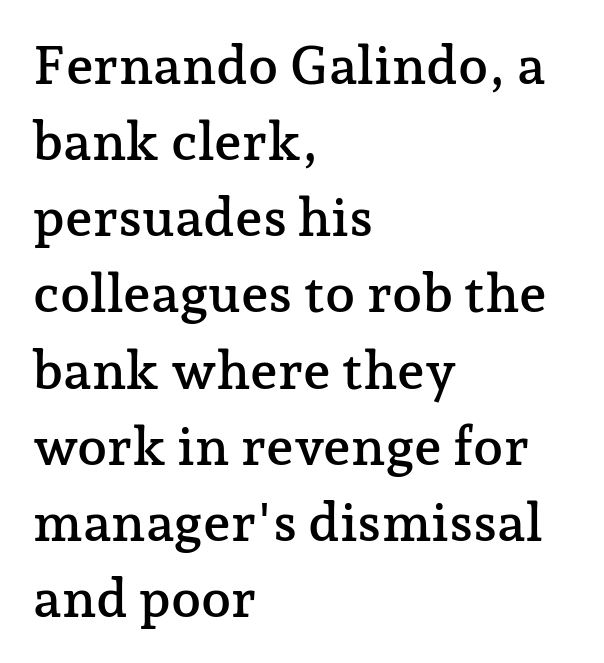
Q: Is the text italic (slanted)? A: No, it is upright.
Q: Is the typeface a serif or a sans-serif typeface? A: Serif.
Q: Is the text underlined? A: No.
Q: How is the paragraph aligned? A: Left-aligned.
Q: Is the spacing between letters normal or unusually wide? A: Normal.
Q: Is the spacing between lines tight, normal or loose? A: Normal.
Q: Width (condensed, normal, or wide)? A: Normal.
Q: Stroke contrast? A: Low.
Q: x-height? A: Medium.
Q: Monospaced? A: No.
